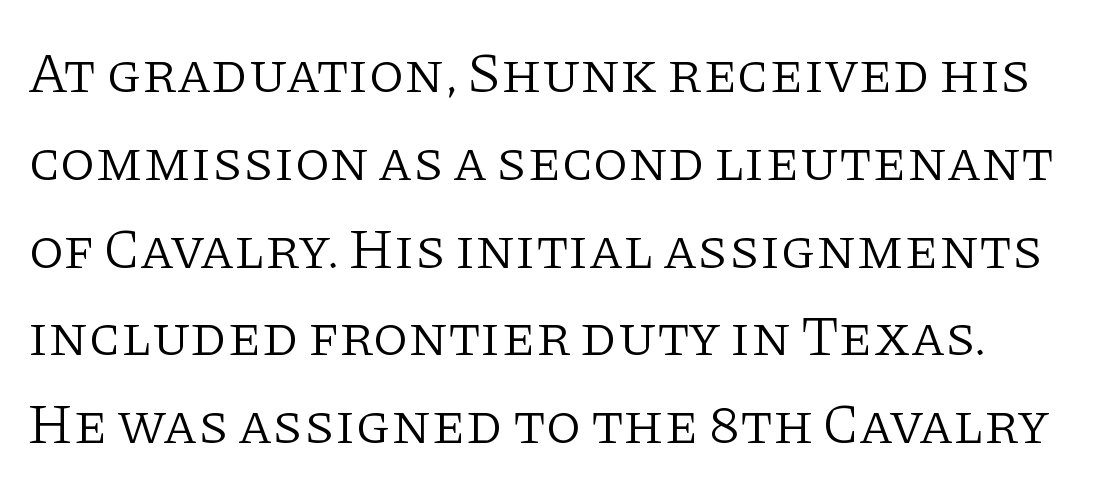
No word sits above an underline. This rendering leaves character spacing at its baseline value. A roman cut, with each character standing at attention. Yep, those are serifs on the letters.
